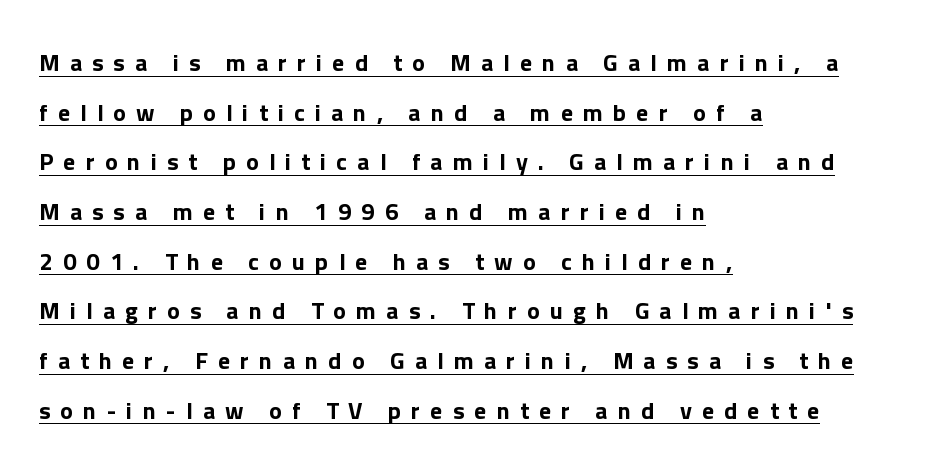
The image shows 24 px text type, upright; set left-aligned, loose line spacing (2.07x), unusually wide letter spacing (+0.42 em), underlined.
